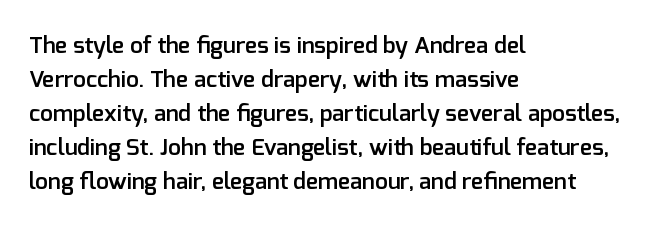
{"italic": "no", "bold": "semi", "underline": "no", "align": "left", "line_spacing": "normal", "line_spacing_ratio": 1.48, "letter_spacing": "normal", "letter_spacing_em": 0.0, "glyph_px": 23}
